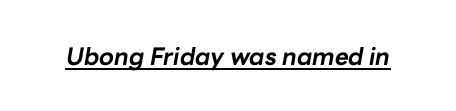
Q: Is the text bold? A: Yes.
Q: Is the text italic (slanted)? A: Yes, it leans right by about 10 degrees.
Q: Is the text underlined? A: Yes.
Q: Is the spacing between letters normal or unusually wide? A: Normal.
